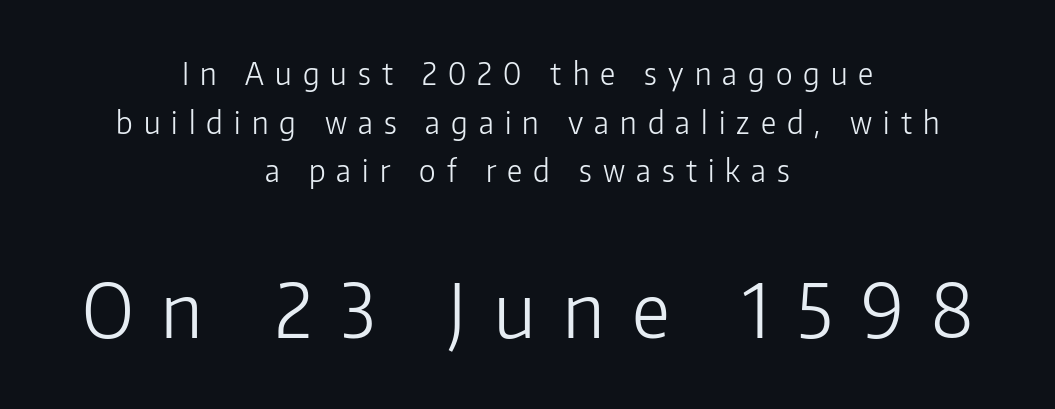
The image shows 75 px light sans-serif type, upright; set centered, normal line spacing (1.62x), unusually wide letter spacing (+0.37 em), not underlined; the second (bottom) block is 2.5x larger; low stroke contrast and a medium x-height.
